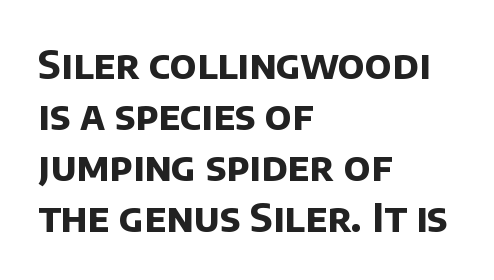
Q: Is the text bold? A: Yes.
Q: Is the typeface a serif or a sans-serif typeface? A: Sans-serif.
Q: Is the text underlined? A: No.
Q: How is the paragraph aligned? A: Left-aligned.
Q: Is the spacing between letters normal or unusually wide? A: Normal.
Q: Is the spacing between lines tight, normal or loose? A: Normal.
Q: Width (condensed, normal, or wide)? A: Normal.
Q: Stroke contrast? A: Low.
Q: x-height? A: Large.
Q: Monospaced? A: No.
